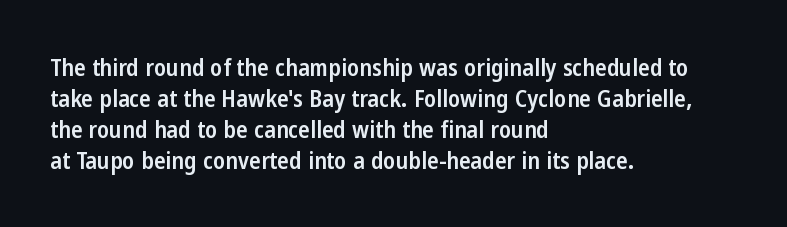
The image shows 24 px text type, upright; set left-aligned, normal line spacing (1.29x), normal letter spacing, not underlined.
